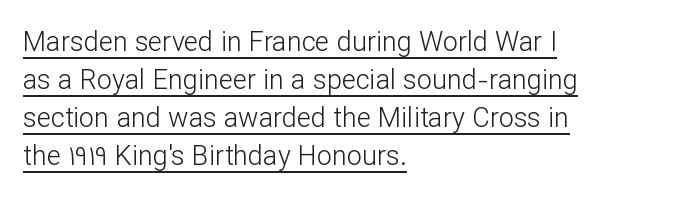
If you drew a ruler down the left edge, every line would touch it. A typesetter would call this zero additional tracking. The passage shown is not bold in any degree. Caption: lettering with a line underneath. Does the leading feel generous? No, just average. Do the letters lean? They stand straight.
